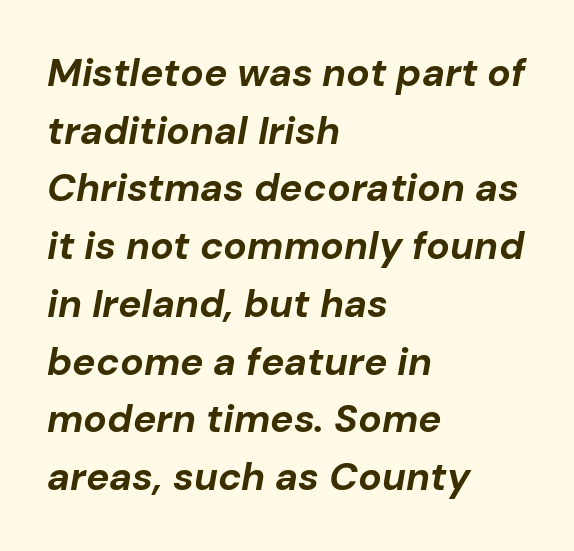
The image shows 39 px bold type, italic (leaning right); set left-aligned, normal line spacing (1.48x), normal letter spacing, not underlined; low stroke contrast and a medium x-height.
